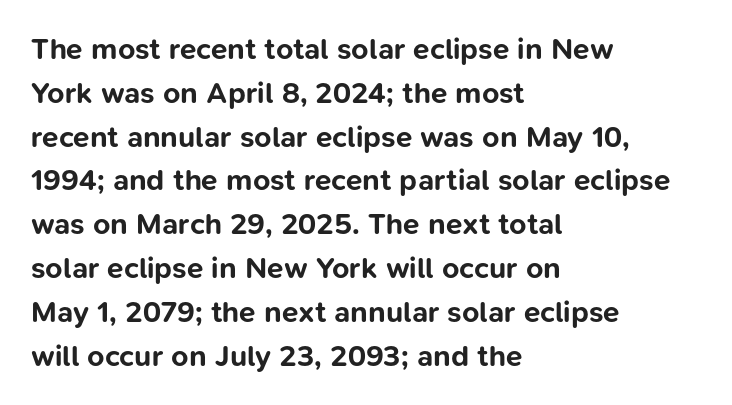
The image shows 30 px bold sans-serif type, upright; set left-aligned, normal line spacing (1.46x), normal letter spacing, not underlined; low stroke contrast and a medium x-height.
